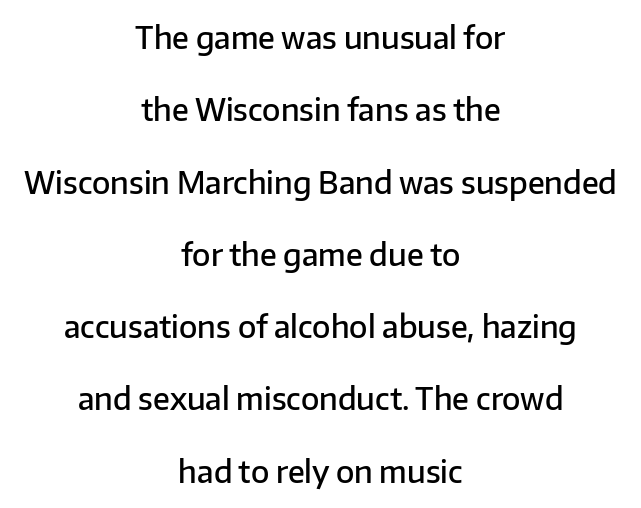
The image shows 30 px semibold sans-serif type, upright; set centered, loose line spacing (2.41x), normal letter spacing, not underlined; low stroke contrast and a medium x-height.
